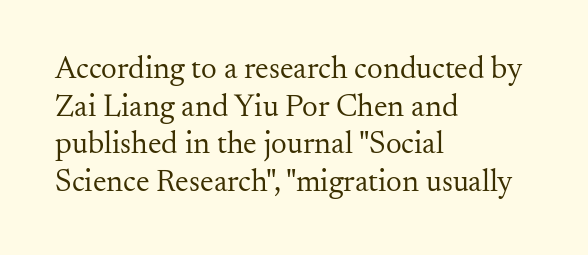
The image shows 31 px regular-weight serif type, upright; set left-aligned, line spacing 1.21x, normal letter spacing, not underlined; medium stroke contrast and a small x-height.
